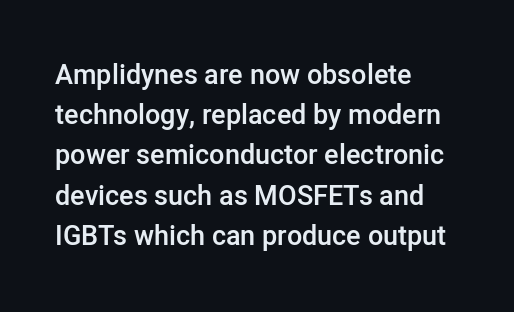
The image shows 27 px text type, upright; set left-aligned, normal line spacing (1.49x), normal letter spacing, not underlined.
